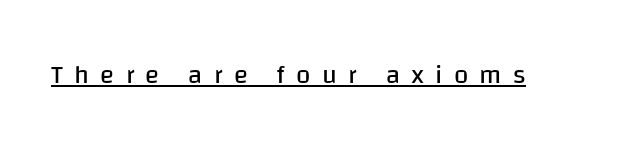
{"italic": "no", "bold": "no", "underline": "yes", "letter_spacing": "wide", "letter_spacing_em": 0.43, "glyph_px": 26}
